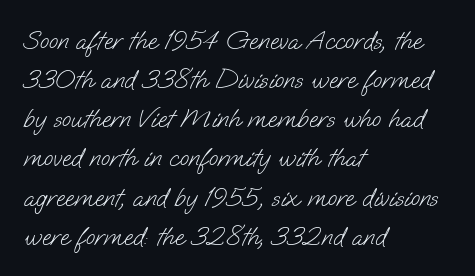
The rows are spaced the way most documents space them. Compared with typical body copy, the letter spacing here is the same. Heaviness? Minimal to ordinary, like unemphasized prose. The strip under each line holds only bare page.
